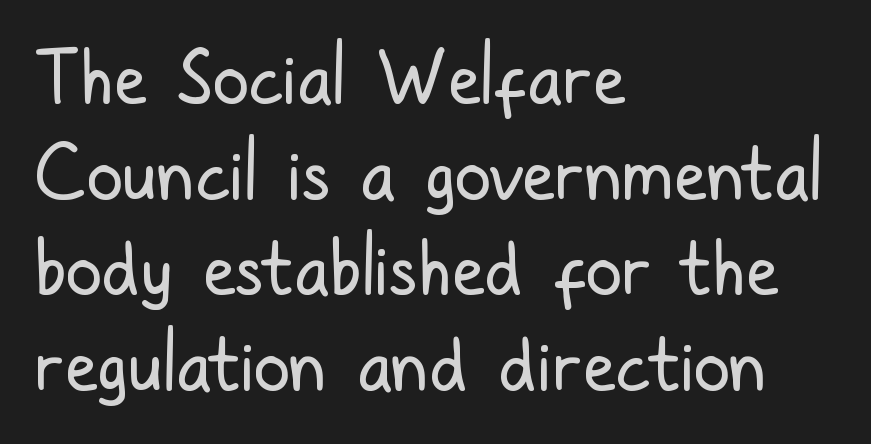
The image shows 73 px regular-weight, condensed sans-serif type, upright; set left-aligned, normal line spacing (1.31x), normal letter spacing, not underlined; low stroke contrast and a medium x-height.
